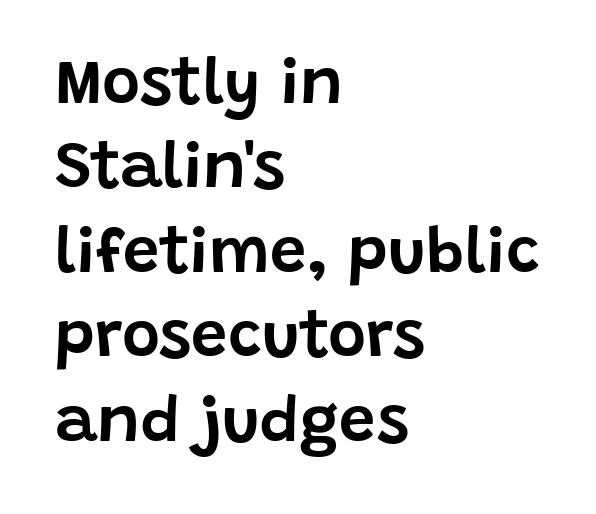
{"serif": "no", "italic": "no", "width": "normal", "stroke_contrast": "low", "x_height": "large", "monospaced": "no", "underline": "no", "align": "left", "line_spacing": "normal", "line_spacing_ratio": 1.3, "letter_spacing": "normal", "letter_spacing_em": 0.0, "glyph_px": 65}
